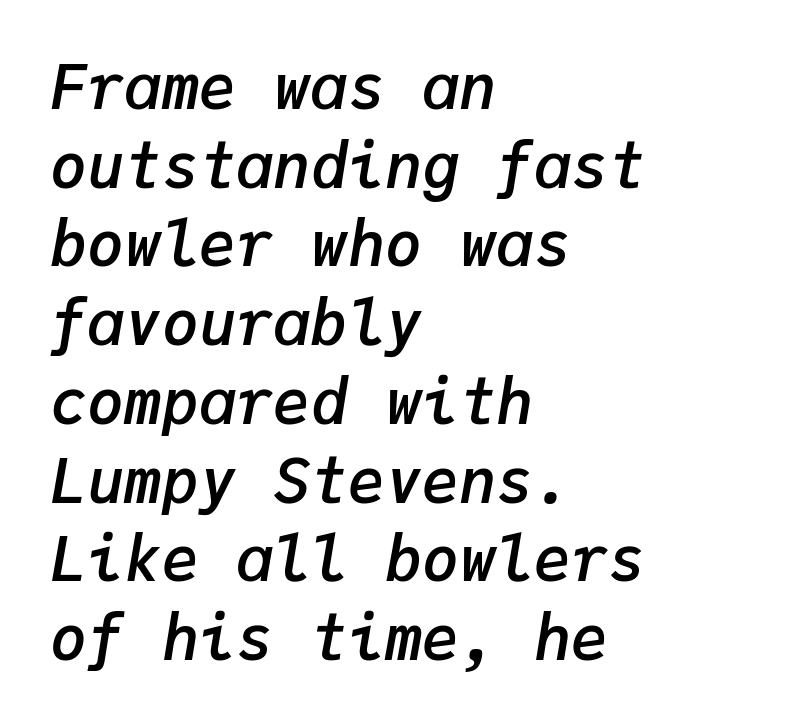
Whoever set this chose a conventional vertical rhythm. A fair bit of extra ink — the face is semibold, not bold. Observe the ordinary spacing: letters are neighbours, not strangers. Looking at the ascenders, they clearly lean. Alignment: flush left. Every character here occupies the same horizontal width, giving the sample a typewriter-like rhythm.
